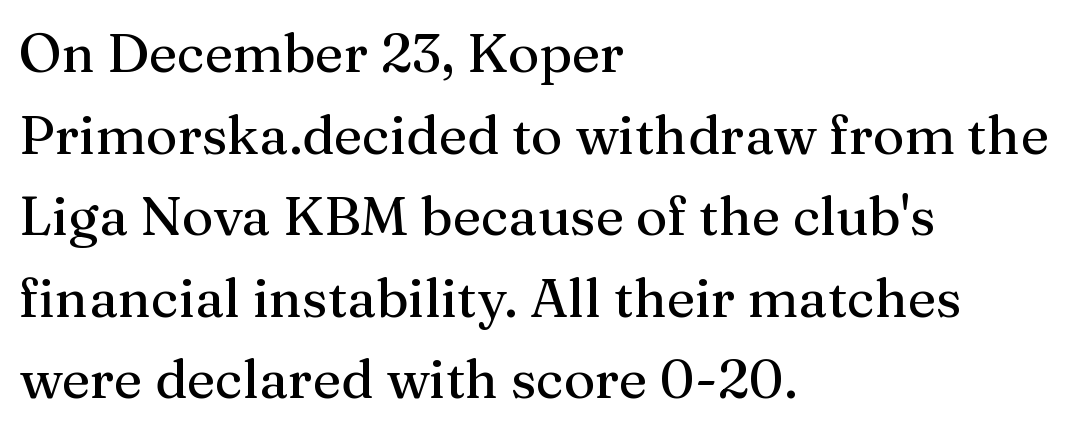
The image shows 54 px serif type, upright; set left-aligned, normal line spacing (1.51x), normal letter spacing, not underlined; medium stroke contrast and a medium x-height.
